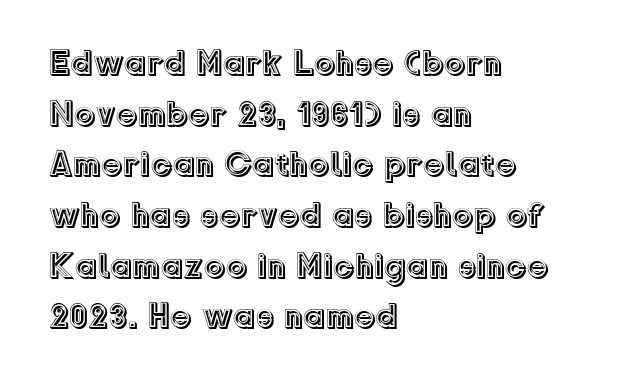
The image shows 34 px text type, upright; set left-aligned, normal line spacing (1.49x), normal letter spacing, not underlined; a medium x-height.
